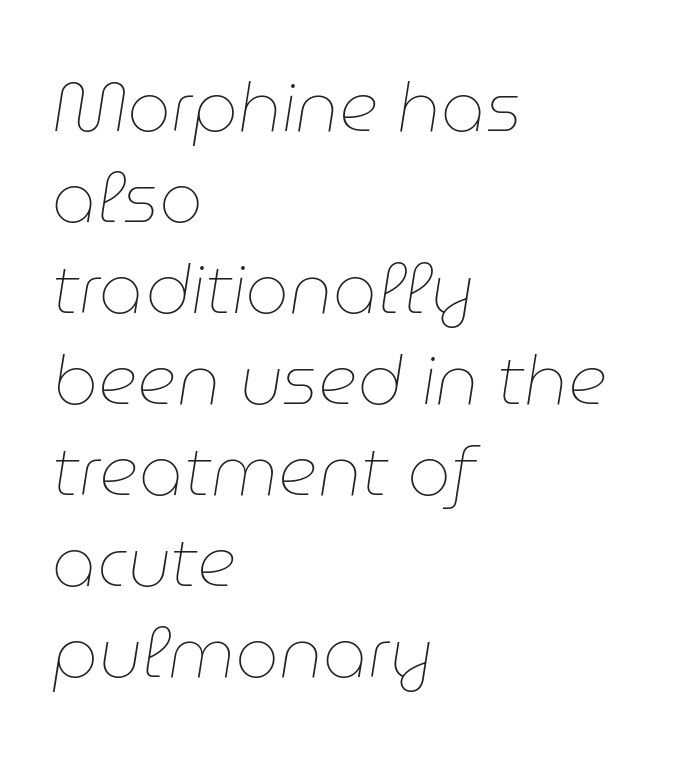
Q: Is the text bold? A: No.
Q: Is the text italic (slanted)? A: Yes, it leans right by about 9 degrees.
Q: Is the text underlined? A: No.
Q: How is the paragraph aligned? A: Left-aligned.
Q: Is the spacing between letters normal or unusually wide? A: Normal.
Q: Is the spacing between lines tight, normal or loose? A: Normal.
Q: Width (condensed, normal, or wide)? A: Normal.
Q: Stroke contrast? A: Low.
Q: x-height? A: Medium.
Q: Monospaced? A: No.
